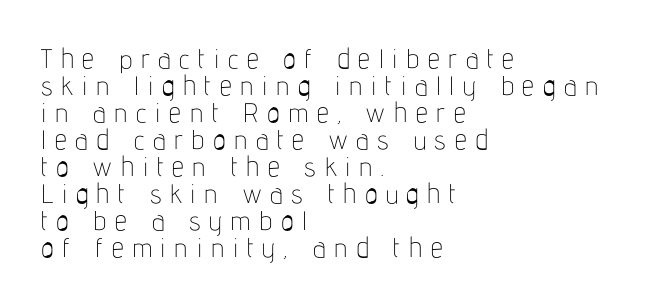
{"italic": "no", "bold": "no", "underline": "no", "align": "left", "line_spacing": "tight", "line_spacing_ratio": 1.0, "letter_spacing": "wide", "letter_spacing_em": 0.32, "glyph_px": 27}
